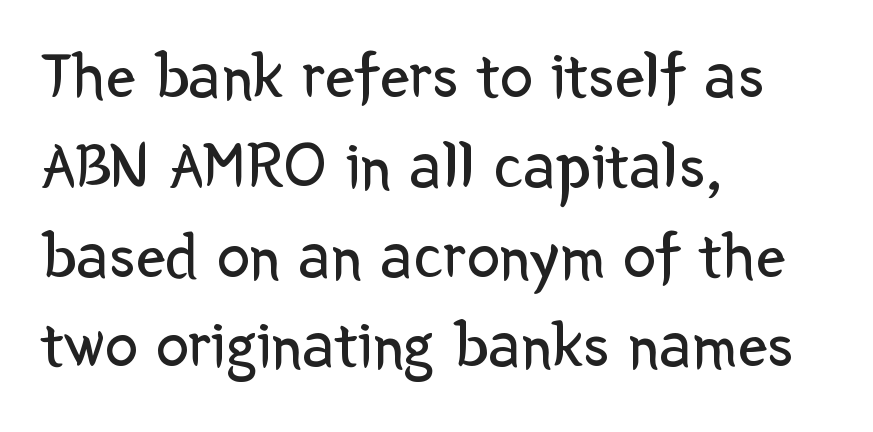
The rendering shows plain stroke endings on the letterforms — a sans-serif design. Default kerning and tracking; the words read as compact shapes. Each letter keeps its own natural width here, so spacing adapts to shape. Where is the straight margin? On the left. Stems here are at most as thick as an everyday book face.
